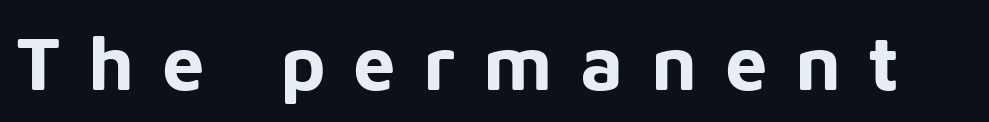
The letters stand straight up with perfectly vertical stems. The rendering uses a bold face; every stroke is thick and dark. Type style note: lacks serifs. Plain, unruled lines of type. A typesetter would call this proportional, since set widths differ per character.
